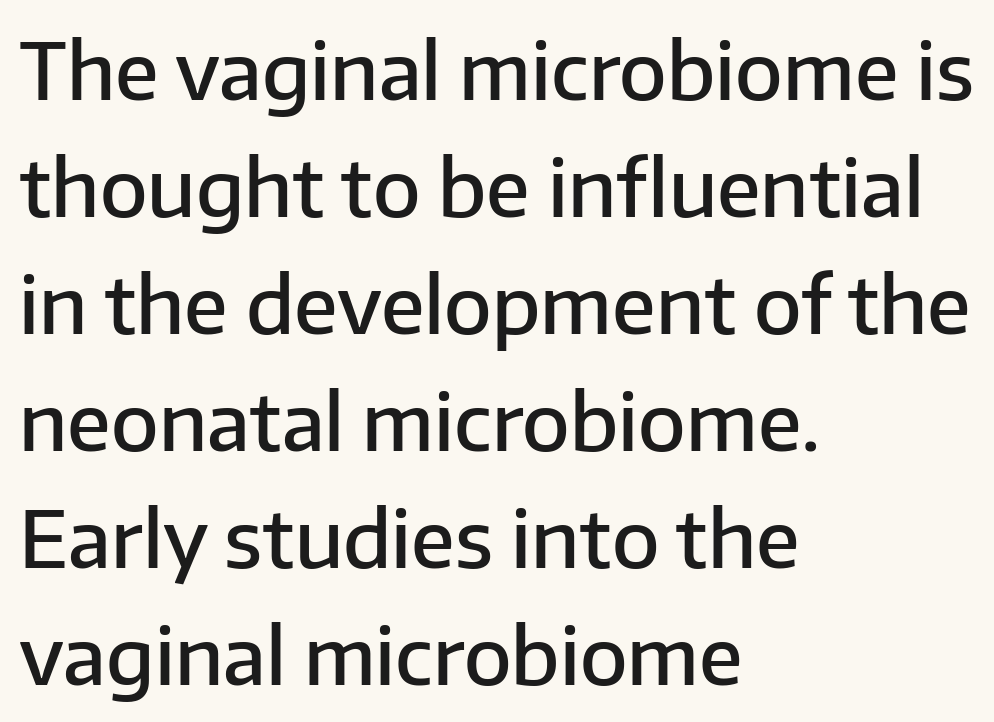
Q: Is the text bold? A: Semi-bold.
Q: Is the text italic (slanted)? A: No, it is upright.
Q: Is the typeface a serif or a sans-serif typeface? A: Sans-serif.
Q: Is the text underlined? A: No.
Q: How is the paragraph aligned? A: Left-aligned.
Q: Is the spacing between letters normal or unusually wide? A: Normal.
Q: Is the spacing between lines tight, normal or loose? A: Normal.
Q: Width (condensed, normal, or wide)? A: Normal.
Q: Stroke contrast? A: Low.
Q: x-height? A: Medium.
Q: Monospaced? A: No.
